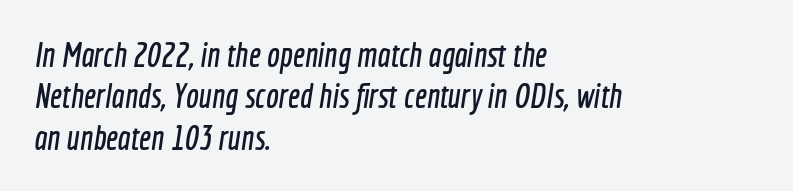
Serif or sans? Sans — the stroke terminals are bare. The letters sit at their default tracking, neither squeezed nor spread. A bare baseline throughout the passage. The paragraph shown leans on its left margin. You could not count columns in this text — the font is proportionally spaced.
